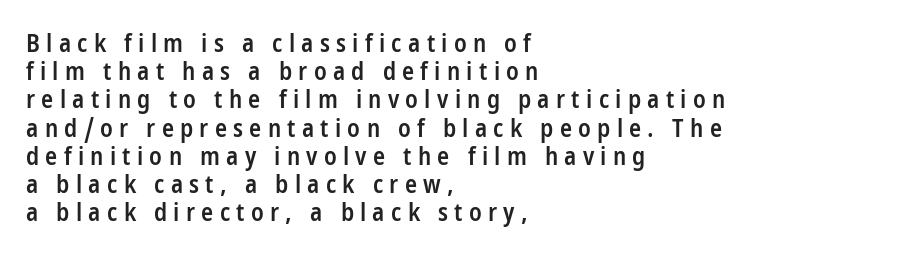
Q: Is the text bold? A: Semi-bold.
Q: Is the text italic (slanted)? A: No, it is upright.
Q: Is the text underlined? A: No.
Q: How is the paragraph aligned? A: Left-aligned.
Q: Is the spacing between letters normal or unusually wide? A: Unusually wide.
Q: Is the spacing between lines tight, normal or loose? A: Tight.
